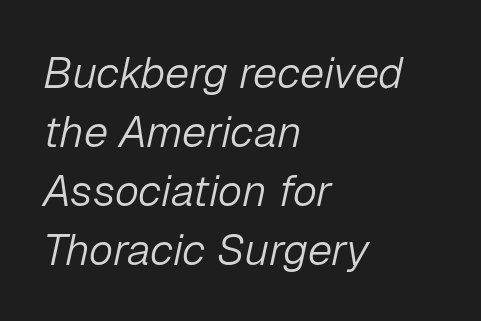
Q: Is the text bold? A: No.
Q: Is the text italic (slanted)? A: Yes, it leans right by about 12 degrees.
Q: Is the text underlined? A: No.
Q: How is the paragraph aligned? A: Left-aligned.
Q: Is the spacing between letters normal or unusually wide? A: Normal.
Q: Is the spacing between lines tight, normal or loose? A: Normal.
Q: Width (condensed, normal, or wide)? A: Normal.
Q: Stroke contrast? A: Low.
Q: x-height? A: Medium.
Q: Monospaced? A: No.
